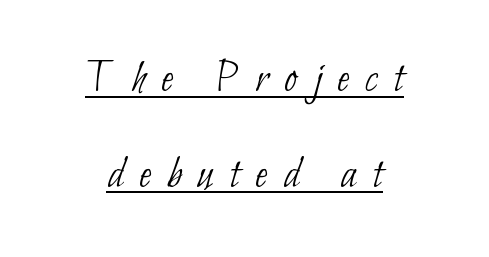
{"serif": "no", "bold": "no", "weight": "thin", "width": "condensed", "stroke_contrast": "low", "x_height": "small", "monospaced": "no", "underline": "yes", "align": "center", "line_spacing": "loose", "line_spacing_ratio": 2.04, "letter_spacing": "wide", "letter_spacing_em": 0.34, "glyph_px": 47}
